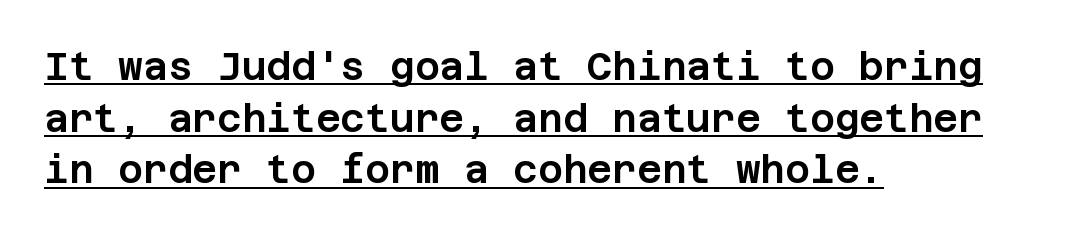
{"serif": "no", "italic": "no", "width": "normal", "stroke_contrast": "low", "x_height": "large", "underline": "yes", "align": "left", "line_spacing": "normal", "line_spacing_ratio": 1.36, "letter_spacing": "normal", "letter_spacing_em": 0.0, "glyph_px": 38}
